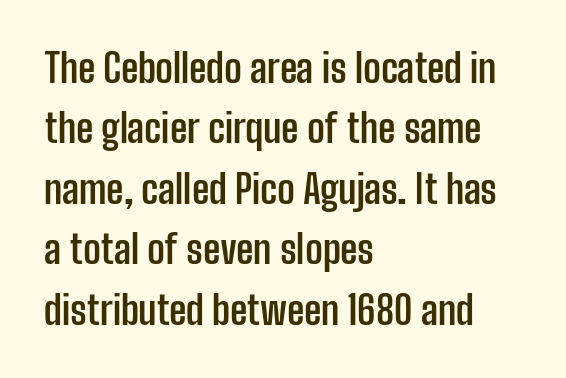
The image shows 39 px semibold, condensed sans-serif type, upright; set left-aligned, normal line spacing (1.55x), normal letter spacing, not underlined; low stroke contrast and a medium x-height.
